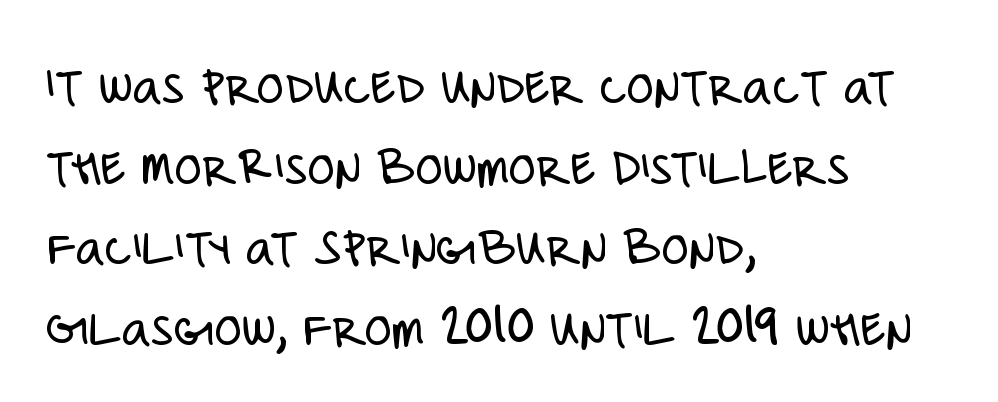
Q: Is the text bold? A: No.
Q: Is the text italic (slanted)? A: No, it is upright.
Q: Is the typeface a serif or a sans-serif typeface? A: Sans-serif.
Q: Is the text underlined? A: No.
Q: How is the paragraph aligned? A: Left-aligned.
Q: Is the spacing between letters normal or unusually wide? A: Normal.
Q: Is the spacing between lines tight, normal or loose? A: Normal.
Q: Width (condensed, normal, or wide)? A: Condensed.
Q: Stroke contrast? A: Low.
Q: x-height? A: Large.
Q: Monospaced? A: No.
